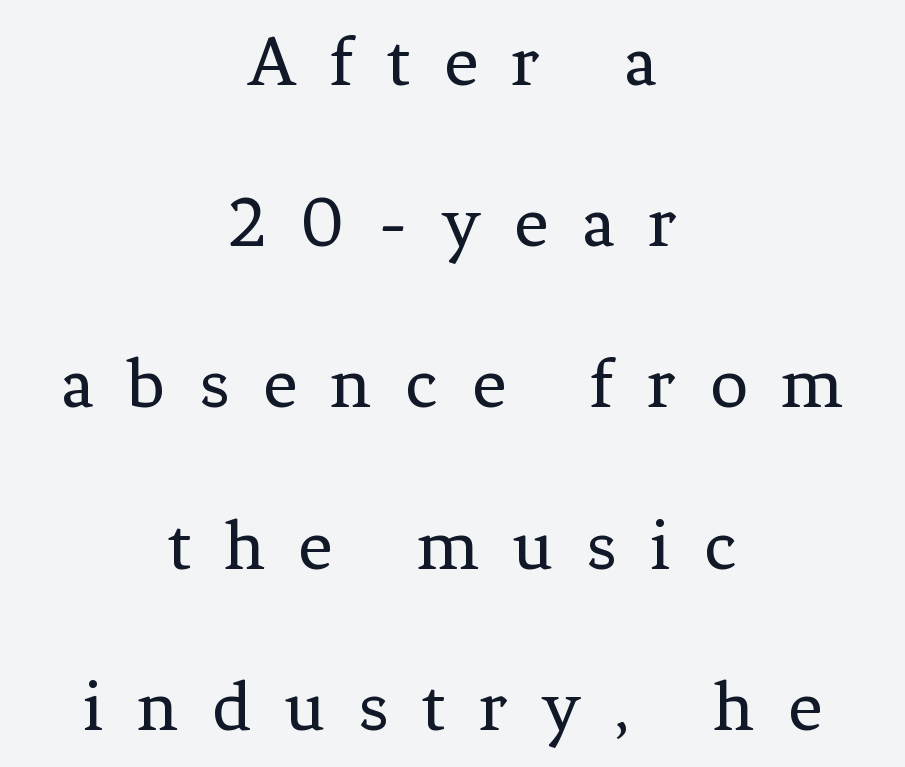
{"serif": "yes", "italic": "no", "bold": "no", "weight": "regular", "width": "normal", "stroke_contrast": "low", "x_height": "medium", "monospaced": "no", "underline": "no", "align": "center", "line_spacing": "loose", "line_spacing_ratio": 2.15, "letter_spacing": "wide", "letter_spacing_em": 0.45, "glyph_px": 75}
